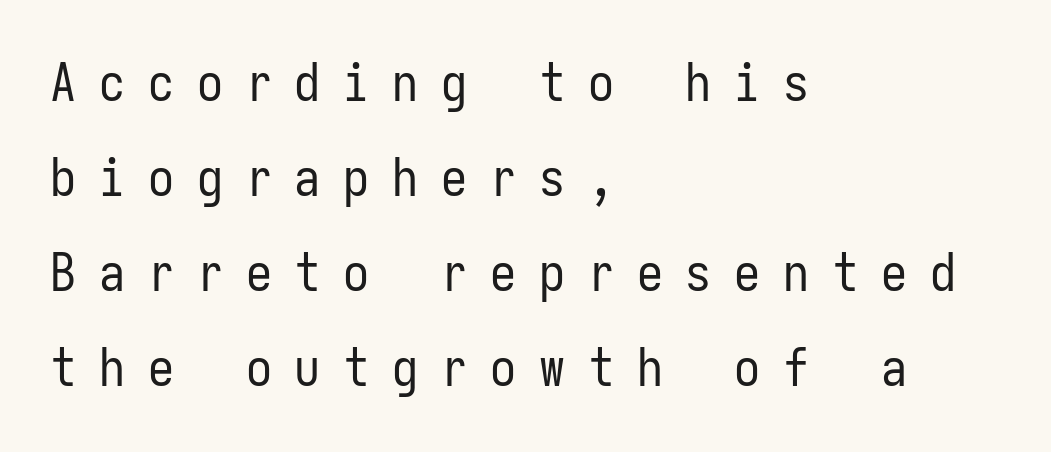
{"serif": "no", "italic": "no", "bold": "no", "weight": "regular", "width": "condensed", "stroke_contrast": "low", "x_height": "medium", "monospaced": "yes", "underline": "no", "align": "left", "line_spacing_ratio": 1.83, "letter_spacing": "wide", "letter_spacing_em": 0.44, "glyph_px": 52}
